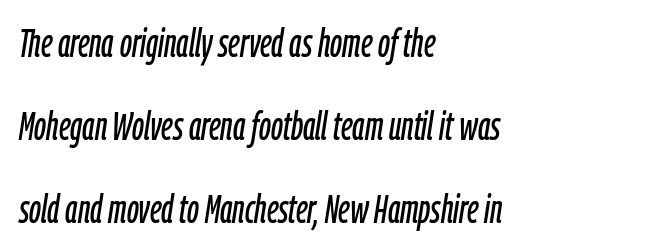
Regarding leading, the lines here are spaced well apart. Decoration check: the copy has no underline. There's an unmistakable incline to the writing here. Nobody touched the tracking dial on this one. Compared with a centered layout, this one pins lines to the left instead.
